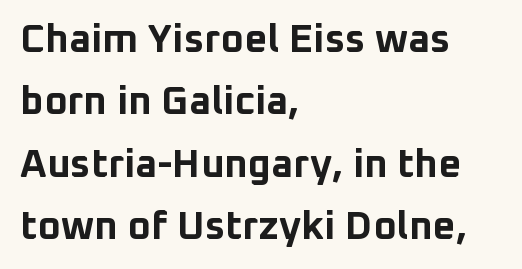
Q: Is the text bold? A: Yes.
Q: Is the text italic (slanted)? A: No, it is upright.
Q: Is the typeface a serif or a sans-serif typeface? A: Sans-serif.
Q: Is the text underlined? A: No.
Q: How is the paragraph aligned? A: Left-aligned.
Q: Is the spacing between letters normal or unusually wide? A: Normal.
Q: Is the spacing between lines tight, normal or loose? A: Normal.
Q: Width (condensed, normal, or wide)? A: Normal.
Q: Stroke contrast? A: Low.
Q: x-height? A: Medium.
Q: Monospaced? A: No.
